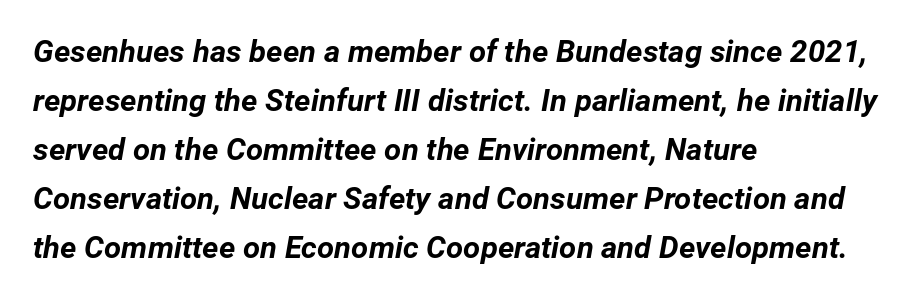
Each glyph is drawn with heavy, bold strokes. Does the leading feel generous? No, just average. Here the designer chose a conventional face with non-uniform glyph widths. Characters follow at the spacing the type designer built in. This rendering features lettering with no underline. The axis of the letterforms is tilted away from vertical.
